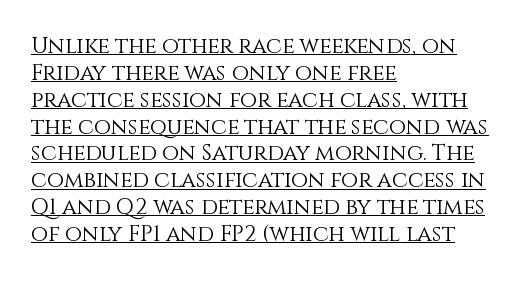
The image shows 22 px text type, upright; set left-aligned, line spacing 1.22x, normal letter spacing, underlined.
